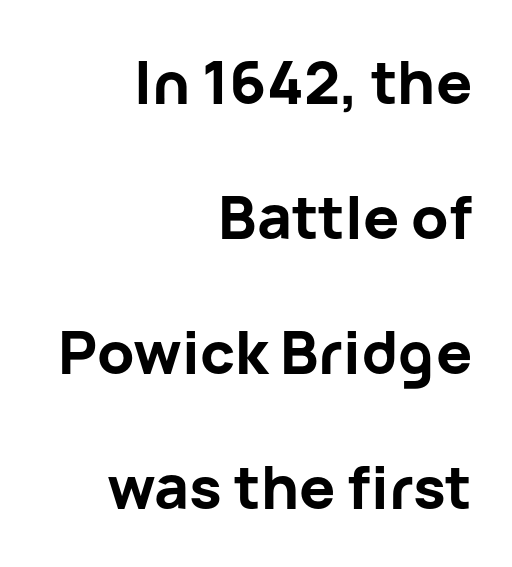
The letterforms sit shoulder to shoulder at normal distance. The line-height multiplier appears high, well above default. A flush-right, rag-left setting is used for this passage. Spacing verdict: proportional, widths tailored to each character. Rule under the text: the space is simply empty. Set as a true bold cut, around the 700 mark.
